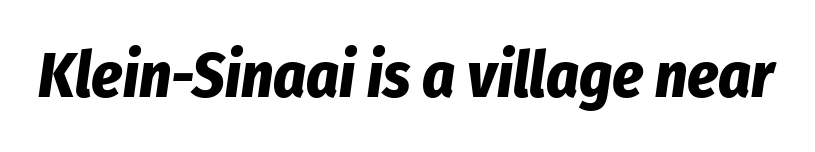
The image shows 63 px bold, condensed type, italic (leaning right); set normal letter spacing, not underlined; low stroke contrast and a medium x-height.
